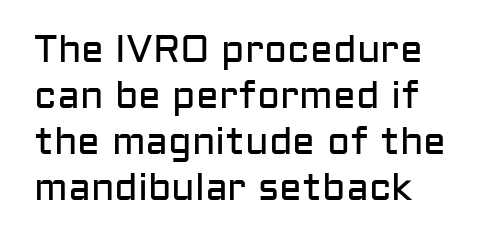
{"serif": "no", "italic": "no", "bold": "no", "weight": "regular", "width": "normal", "stroke_contrast": "low", "x_height": "medium", "monospaced": "no", "underline": "no", "line_spacing_ratio": 1.21, "letter_spacing": "normal", "letter_spacing_em": 0.0, "glyph_px": 38}
